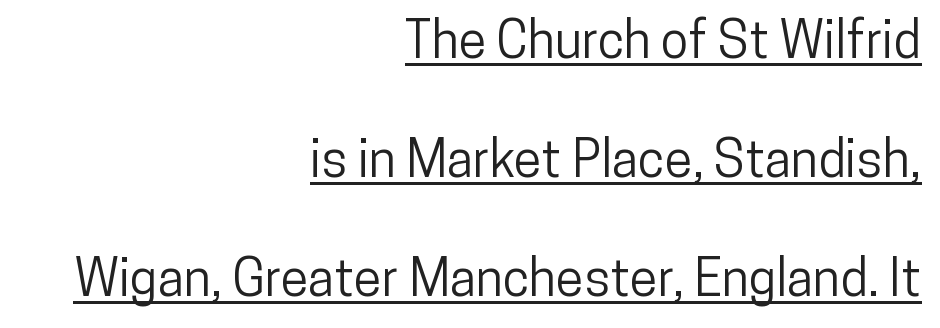
Q: Is the text italic (slanted)? A: No, it is upright.
Q: Is the typeface a serif or a sans-serif typeface? A: Sans-serif.
Q: Is the text underlined? A: Yes.
Q: How is the paragraph aligned? A: Right-aligned.
Q: Is the spacing between letters normal or unusually wide? A: Normal.
Q: Is the spacing between lines tight, normal or loose? A: Loose.
Q: Width (condensed, normal, or wide)? A: Condensed.
Q: Stroke contrast? A: Low.
Q: x-height? A: Medium.
Q: Monospaced? A: No.
